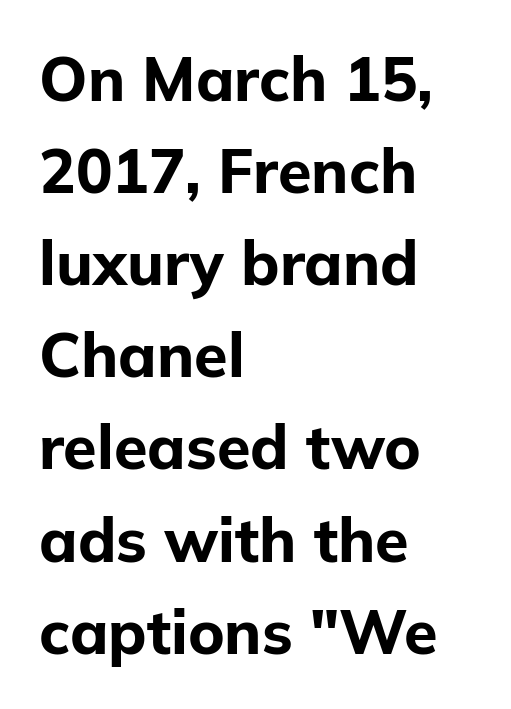
The image shows 61 px bold sans-serif type, upright; set left-aligned, normal line spacing (1.51x), normal letter spacing, not underlined; low stroke contrast and a medium x-height.
